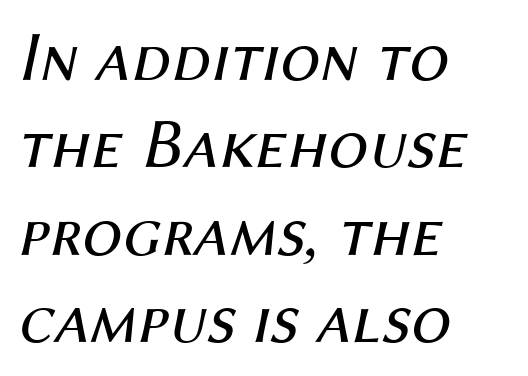
No letter is thick-stroked: the sample isn't bold. Beneath every word, the page is bare. Each letter keeps its own natural width here, so spacing adapts to shape. Is the block centered? No — it sits flush against the left margin.
